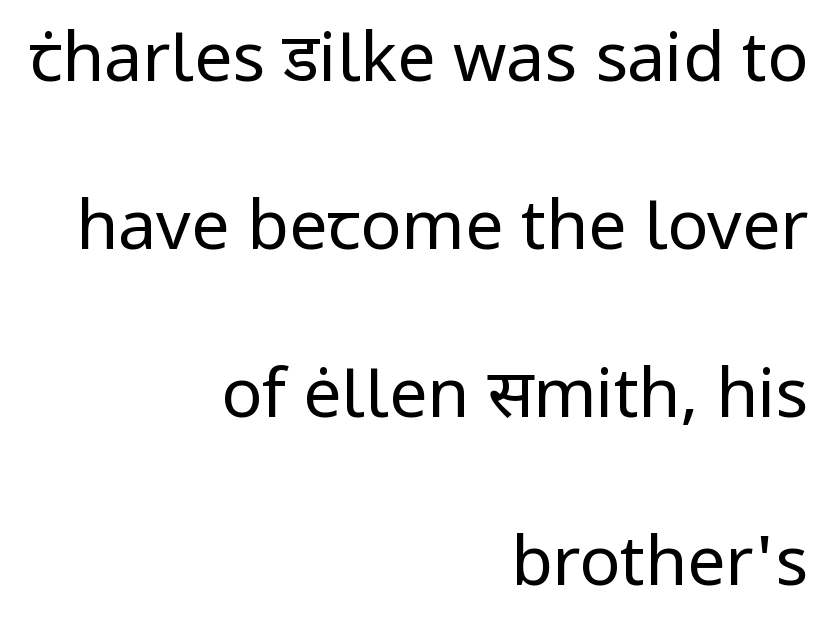
Do the characters align in a grid? No, the font is proportional. These lines stack with their right ends in a neat column. The weight would be labelled regular, book, light, or lighter still. Is this a sans? Yes — the strokes have no serifs.
